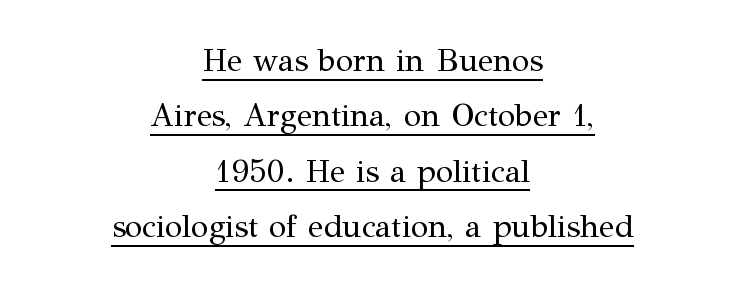
The image shows 32 px regular-weight serif type, upright; set centered, line spacing 1.73x, normal letter spacing, underlined; medium stroke contrast and a medium x-height.
